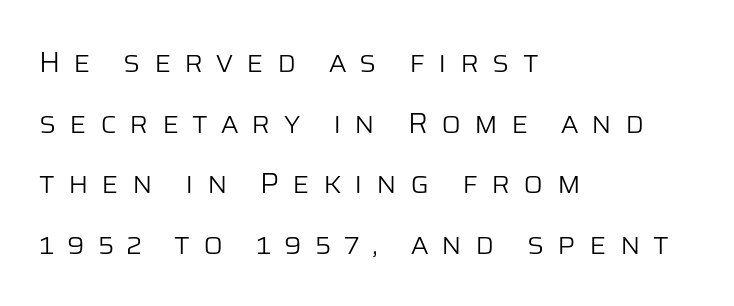
The image shows 29 px light sans-serif type, upright; set left-aligned, loose line spacing (2.09x), unusually wide letter spacing (+0.45 em), not underlined; low stroke contrast and a large x-height.
